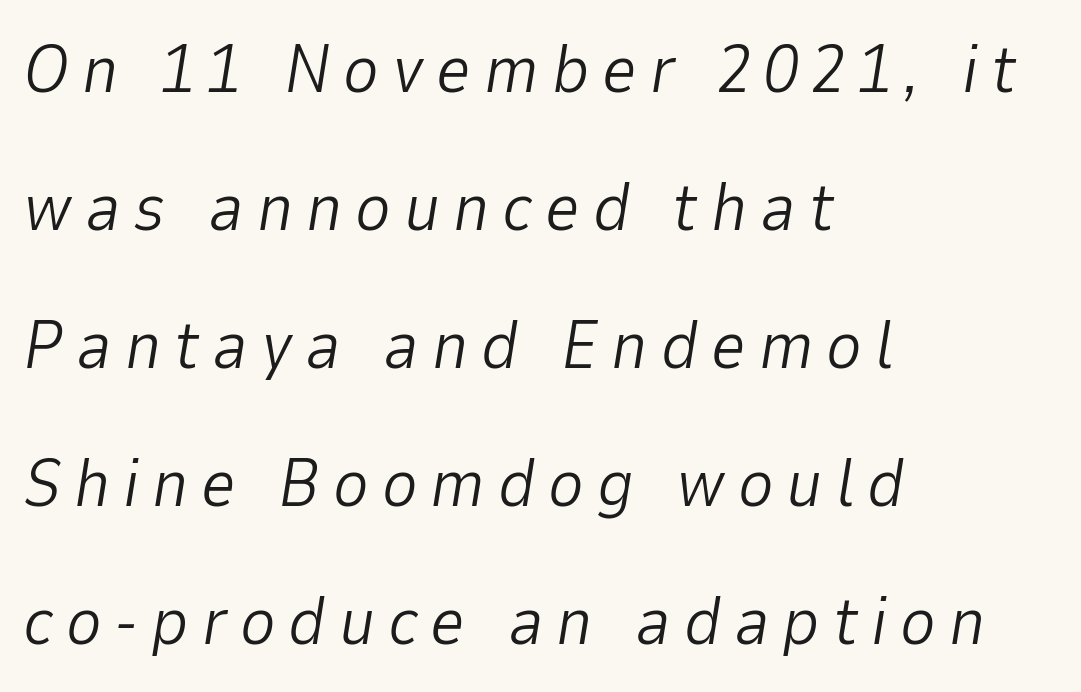
The ragged edge is on the right, which tells us the setting is flush left. Is this a fixed-width face? No — the glyphs have proportional, varying widths. Underline: absent. The whole block is typeset with a tilt. Loosely led — the rows are spread out.
